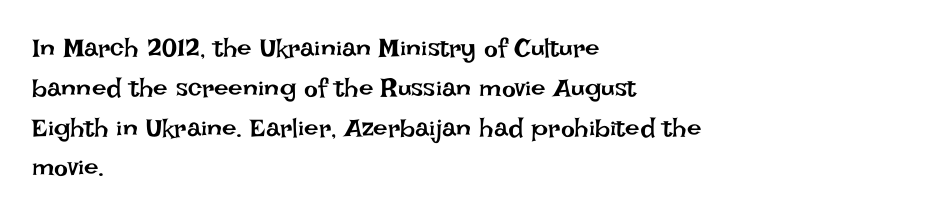
Nobody touched the tracking dial on this one. Line starts are locked; line ends wander. The block of text has a typical density, with ordinary space between rows. The glyphs are unaccompanied by any horizontal stroke below them. Notice how the stems are strictly vertical — no italics here. These glyphs show unthickened strokes, regular width or finer.
